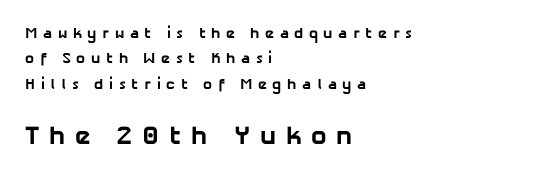
The image shows 26 px bold type; set left-aligned, normal line spacing (1.69x), unusually wide letter spacing (+0.37 em), not underlined; the second (bottom) block is 1.73x larger.
